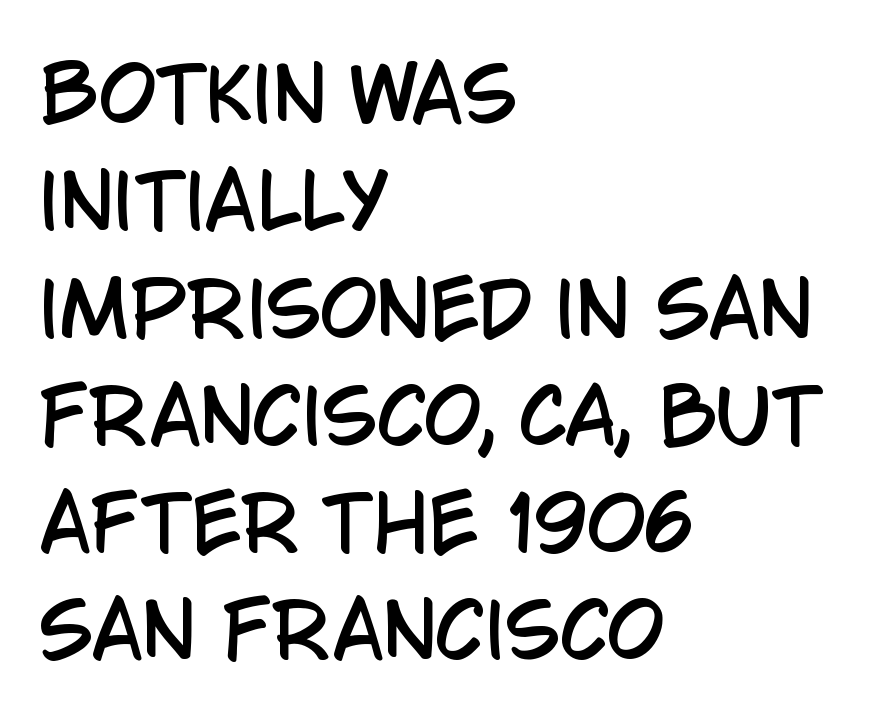
The image shows 74 px condensed sans-serif type, upright; set left-aligned, normal line spacing (1.45x), normal letter spacing, not underlined; low stroke contrast and a large x-height.
